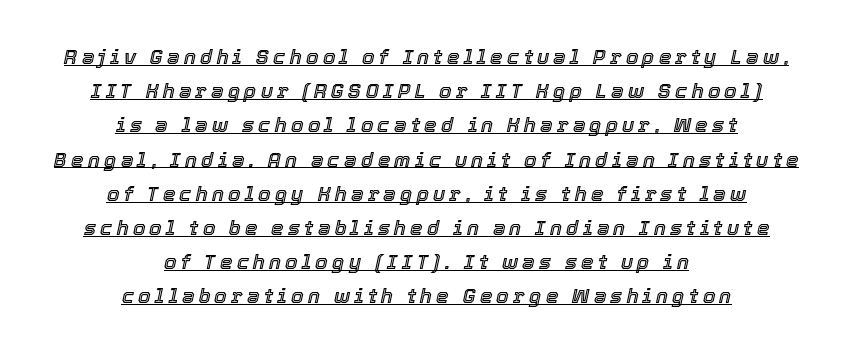
{"italic": "yes", "lean": "right", "slant_degrees": 12, "underline": "yes", "align": "center", "line_spacing_ratio": 1.71, "letter_spacing": "wide", "letter_spacing_em": 0.21, "glyph_px": 20}
